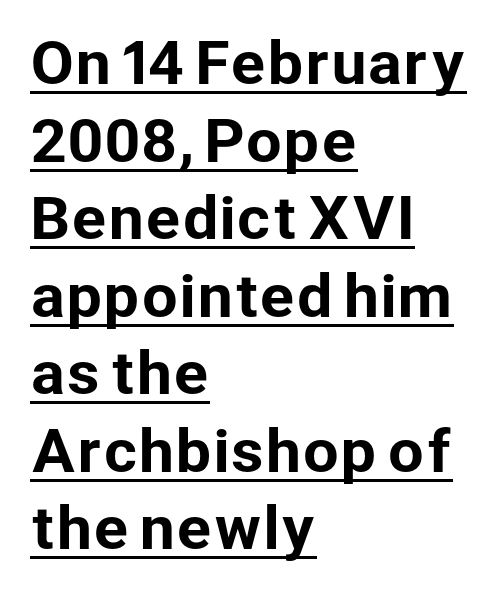
Q: Is the text italic (slanted)? A: No, it is upright.
Q: Is the typeface a serif or a sans-serif typeface? A: Sans-serif.
Q: Is the text underlined? A: Yes.
Q: How is the paragraph aligned? A: Left-aligned.
Q: Is the spacing between letters normal or unusually wide? A: Normal.
Q: Is the spacing between lines tight, normal or loose? A: Normal.
Q: Width (condensed, normal, or wide)? A: Normal.
Q: Stroke contrast? A: Low.
Q: x-height? A: Medium.
Q: Monospaced? A: No.
